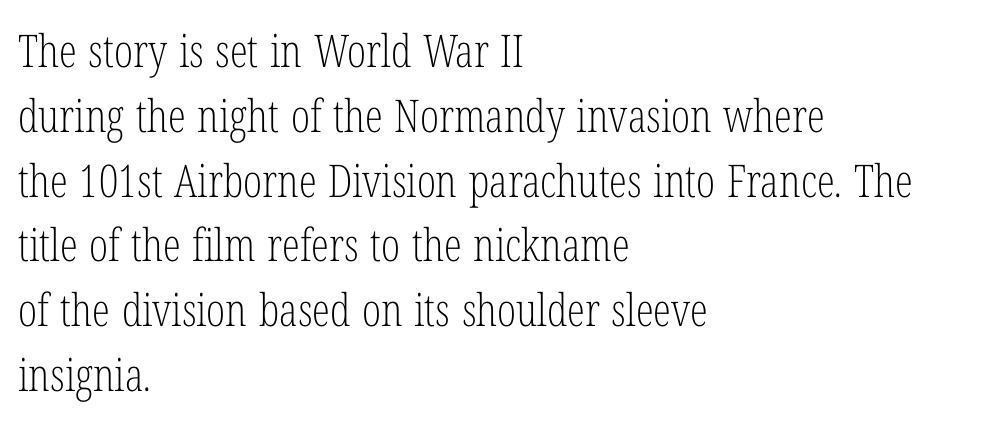
Q: Is the text bold? A: No.
Q: Is the text italic (slanted)? A: No, it is upright.
Q: Is the typeface a serif or a sans-serif typeface? A: Serif.
Q: Is the text underlined? A: No.
Q: How is the paragraph aligned? A: Left-aligned.
Q: Is the spacing between letters normal or unusually wide? A: Normal.
Q: Is the spacing between lines tight, normal or loose? A: Normal.
Q: Width (condensed, normal, or wide)? A: Condensed.
Q: Stroke contrast? A: Low.
Q: x-height? A: Medium.
Q: Monospaced? A: No.
